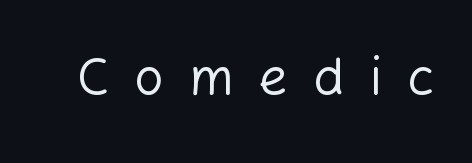
The image shows 52 px regular-weight sans-serif type, upright; set unusually wide letter spacing (+0.48 em), not underlined; low stroke contrast and a medium x-height.
